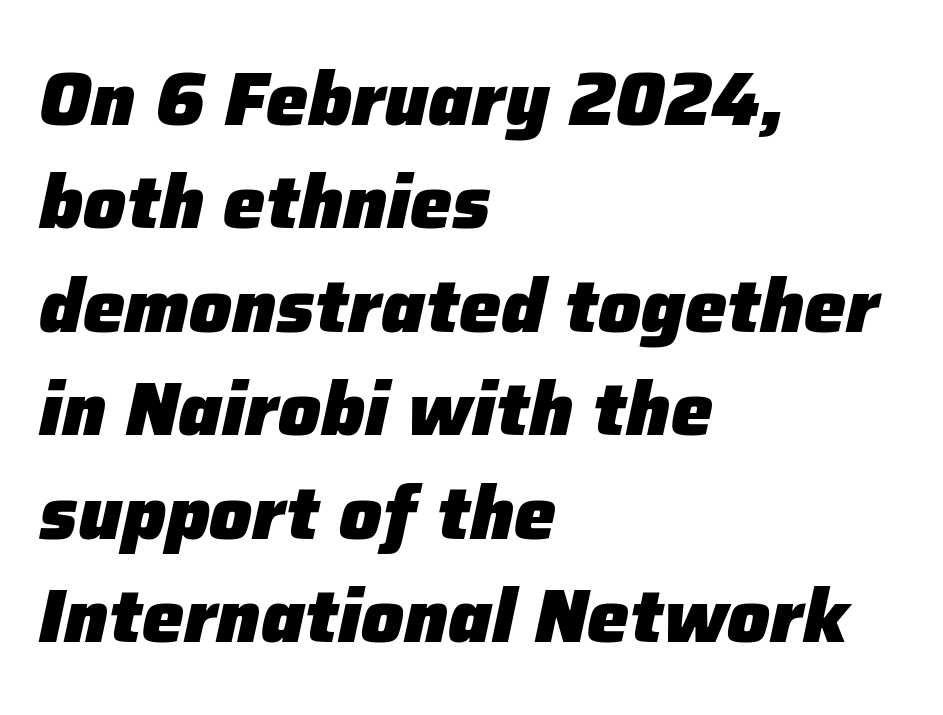
{"italic": "yes", "lean": "right", "slant_degrees": 12, "bold": "yes", "weight": "heavy", "width": "normal", "stroke_contrast": "low", "x_height": "medium", "monospaced": "no", "underline": "no", "align": "left", "line_spacing": "normal", "line_spacing_ratio": 1.38, "letter_spacing": "normal", "letter_spacing_em": 0.0, "glyph_px": 75}
